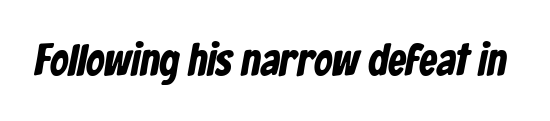
{"serif": "no", "bold": "yes", "weight": "bold", "width": "condensed", "stroke_contrast": "low", "x_height": "medium", "monospaced": "no", "underline": "no", "letter_spacing": "normal", "letter_spacing_em": 0.0, "glyph_px": 45}
